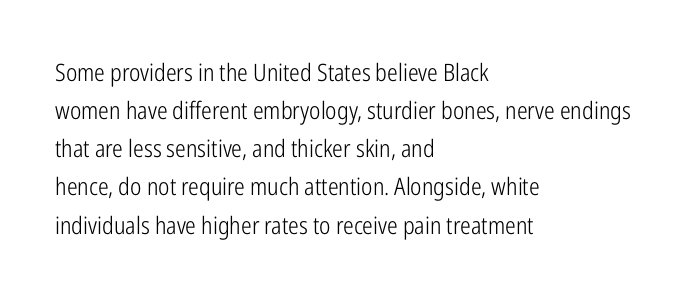
{"italic": "no", "bold": "no", "underline": "no", "align": "left", "line_spacing": "normal", "line_spacing_ratio": 1.59, "letter_spacing": "normal", "letter_spacing_em": 0.0, "glyph_px": 24}
